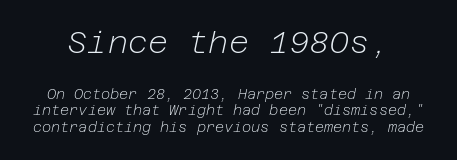
Q: Is the text bold? A: No.
Q: Is the text italic (slanted)? A: Yes, it leans right by about 12 degrees.
Q: Is the text underlined? A: No.
Q: Is the spacing between letters normal or unusually wide? A: Normal.
Q: Which block of text is set in a larger size, the first (top) or the second (bottom)? A: The first (top) one.
Q: Width (condensed, normal, or wide)? A: Normal.
Q: Stroke contrast? A: Low.
Q: x-height? A: Medium.
